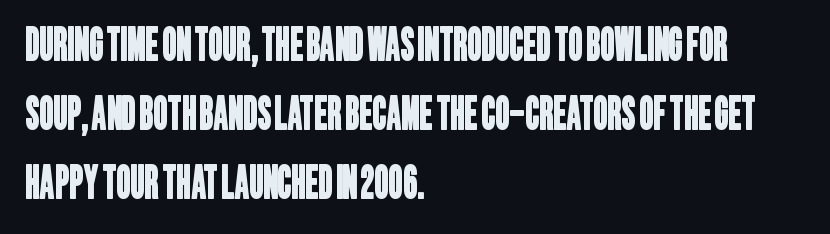
Q: Is the typeface a serif or a sans-serif typeface? A: Sans-serif.
Q: Is the text underlined? A: No.
Q: How is the paragraph aligned? A: Left-aligned.
Q: Is the spacing between letters normal or unusually wide? A: Normal.
Q: Is the spacing between lines tight, normal or loose? A: Normal.
Q: Width (condensed, normal, or wide)? A: Condensed.
Q: Stroke contrast? A: Low.
Q: x-height? A: Large.
Q: Monospaced? A: No.
